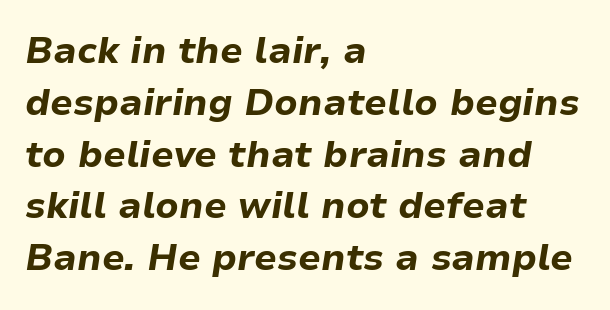
Each new line begins a customary step beneath the previous one. Students, note that the glyphs here touch the page at normal intervals. The text block is weighted toward the left margin, trailing off unevenly rightward. The letters are bold, with thick, heavy strokes. Does the lettering tilt? It does — this is italic.
